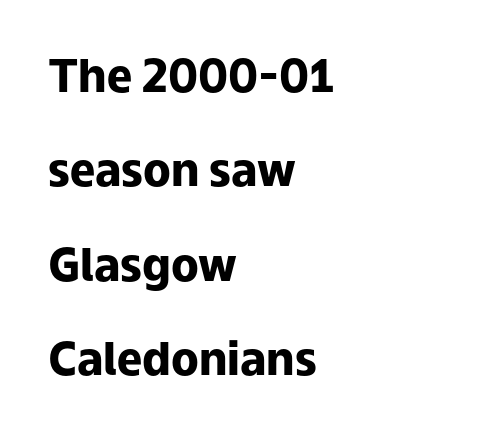
Line beginnings align vertically; line endings do not. Quick note: not italic, upright. You could not count columns in this text — the font is proportionally spaced. Widely set lines give the paragraph a tall, airy silhouette. Observe the ordinary spacing: letters are neighbours, not strangers. Check the space under the baseline: it is left empty.
